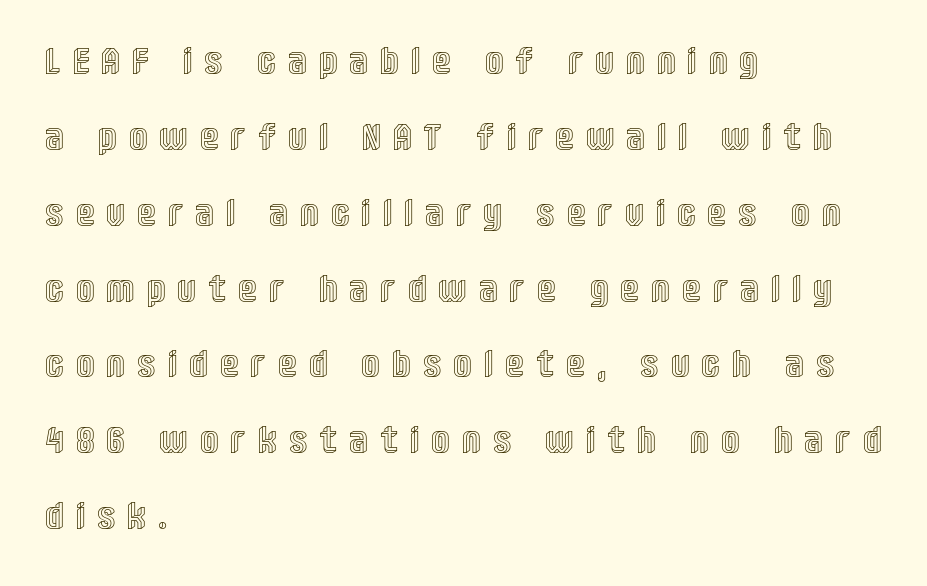
The image shows 37 px condensed type, upright; set left-aligned, loose line spacing (2.05x), unusually wide letter spacing (+0.4 em), not underlined; a large x-height.
